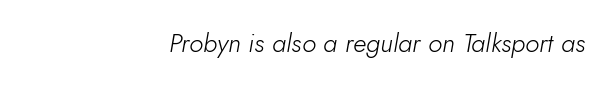
When letters slant like this, we call the style italic. The line texture is even and compact thanks to regular tracking. Bare-footed words on every line. Compared with a typical body face, this is equally light or lighter still.
